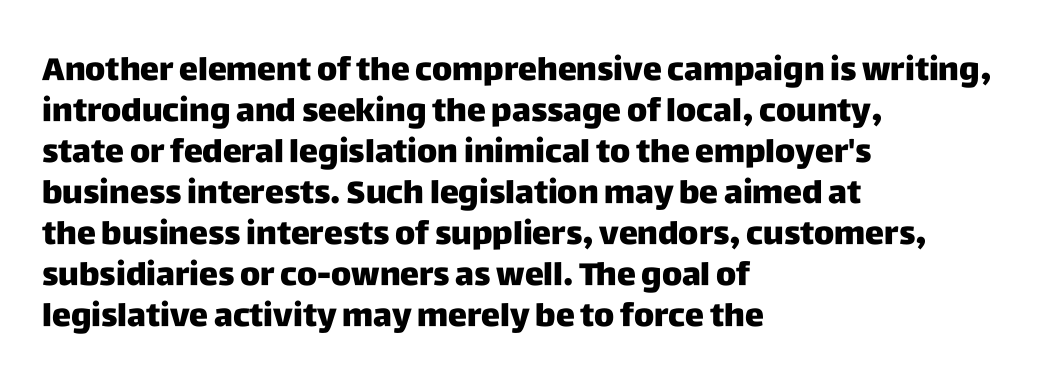
Q: Is the text bold? A: Yes.
Q: Is the text italic (slanted)? A: No, it is upright.
Q: Is the typeface a serif or a sans-serif typeface? A: Sans-serif.
Q: Is the text underlined? A: No.
Q: How is the paragraph aligned? A: Left-aligned.
Q: Is the spacing between letters normal or unusually wide? A: Normal.
Q: Is the spacing between lines tight, normal or loose? A: Normal.
Q: Width (condensed, normal, or wide)? A: Normal.
Q: Stroke contrast? A: Low.
Q: x-height? A: Large.
Q: Monospaced? A: No.
